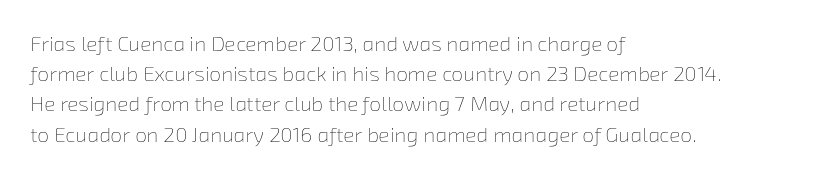
Quick note: interline space is typical. No heavy texture on the line: the type isn't bold. In CSS terms this would be text-align: left. The tracking reads as untouched default to a designer's eye. The string is rendered with underlining switched off.
